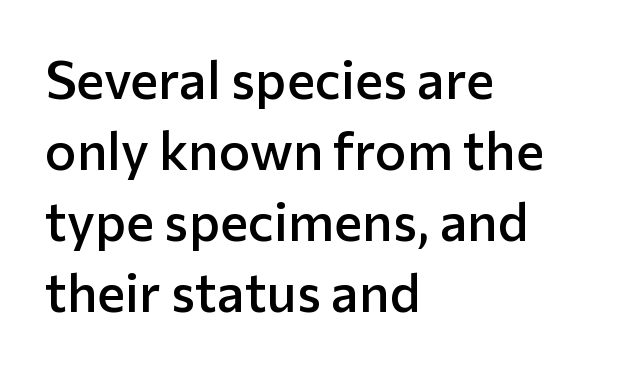
Q: Is the text bold? A: Semi-bold.
Q: Is the text italic (slanted)? A: No, it is upright.
Q: Is the typeface a serif or a sans-serif typeface? A: Sans-serif.
Q: Is the text underlined? A: No.
Q: How is the paragraph aligned? A: Left-aligned.
Q: Is the spacing between letters normal or unusually wide? A: Normal.
Q: Is the spacing between lines tight, normal or loose? A: Normal.
Q: Width (condensed, normal, or wide)? A: Normal.
Q: Stroke contrast? A: Low.
Q: x-height? A: Medium.
Q: Monospaced? A: No.
